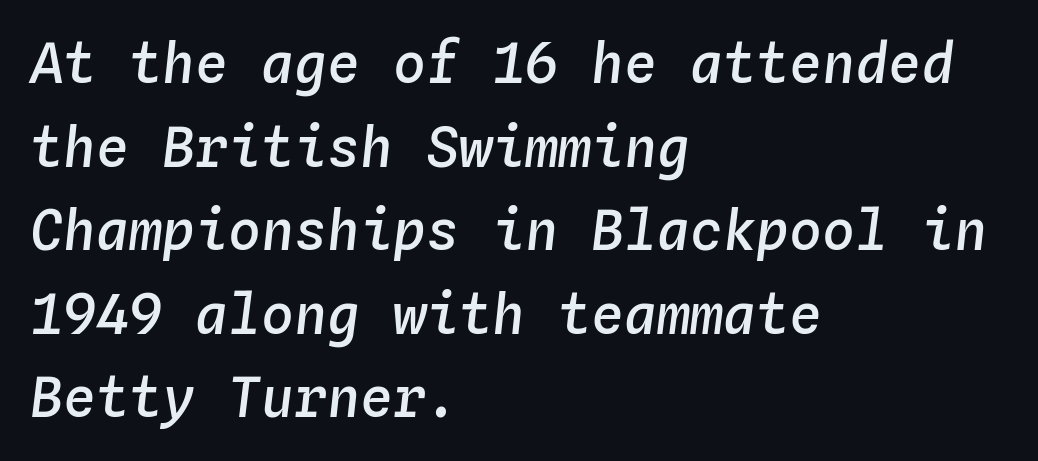
Q: Is the text bold? A: Semi-bold.
Q: Is the text italic (slanted)? A: Yes, it leans right by about 4 degrees.
Q: Is the text underlined? A: No.
Q: How is the paragraph aligned? A: Left-aligned.
Q: Is the spacing between letters normal or unusually wide? A: Normal.
Q: Is the spacing between lines tight, normal or loose? A: Normal.
Q: Width (condensed, normal, or wide)? A: Normal.
Q: Stroke contrast? A: Low.
Q: x-height? A: Medium.
Q: Monospaced? A: Yes.
